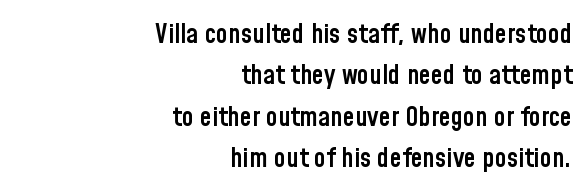
The image shows 27 px text type, upright; set right-aligned, normal line spacing (1.53x), normal letter spacing, not underlined.
